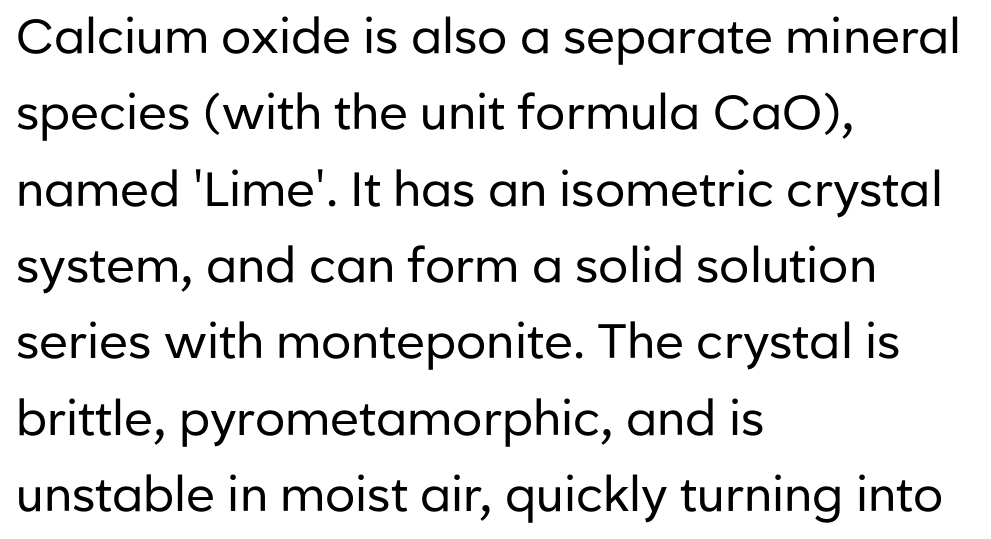
Q: Is the text bold? A: No.
Q: Is the text italic (slanted)? A: No, it is upright.
Q: Is the typeface a serif or a sans-serif typeface? A: Sans-serif.
Q: Is the text underlined? A: No.
Q: How is the paragraph aligned? A: Left-aligned.
Q: Is the spacing between letters normal or unusually wide? A: Normal.
Q: Is the spacing between lines tight, normal or loose? A: Normal.
Q: Width (condensed, normal, or wide)? A: Normal.
Q: Stroke contrast? A: Low.
Q: x-height? A: Medium.
Q: Monospaced? A: No.
